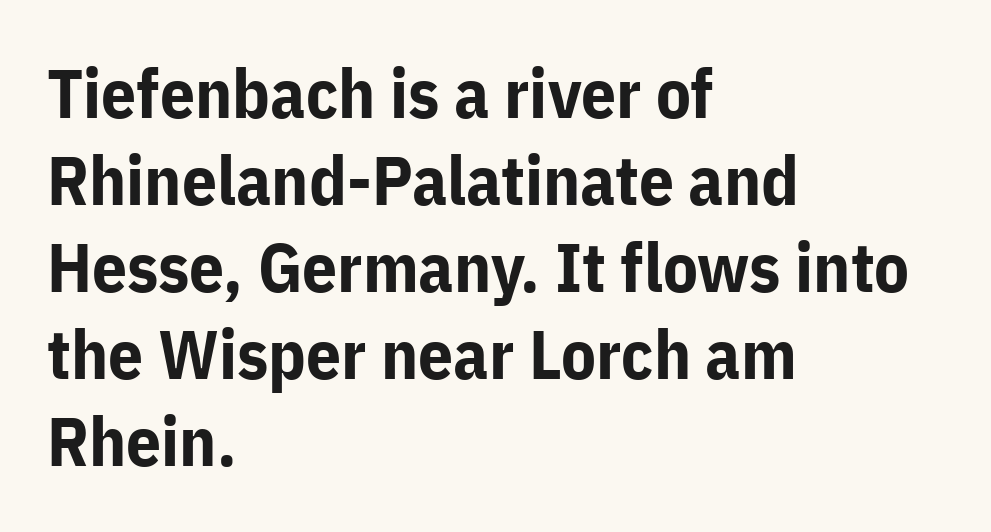
Think of a printed novel: that variable character pitch is what you see here. What kind of face is this? One without serifs — a sans. The gaps between neighbouring characters are ordinary and unremarkable. A clean baseline with only descenders dipping below it. What weight is shown? A full bold with thick strokes.
